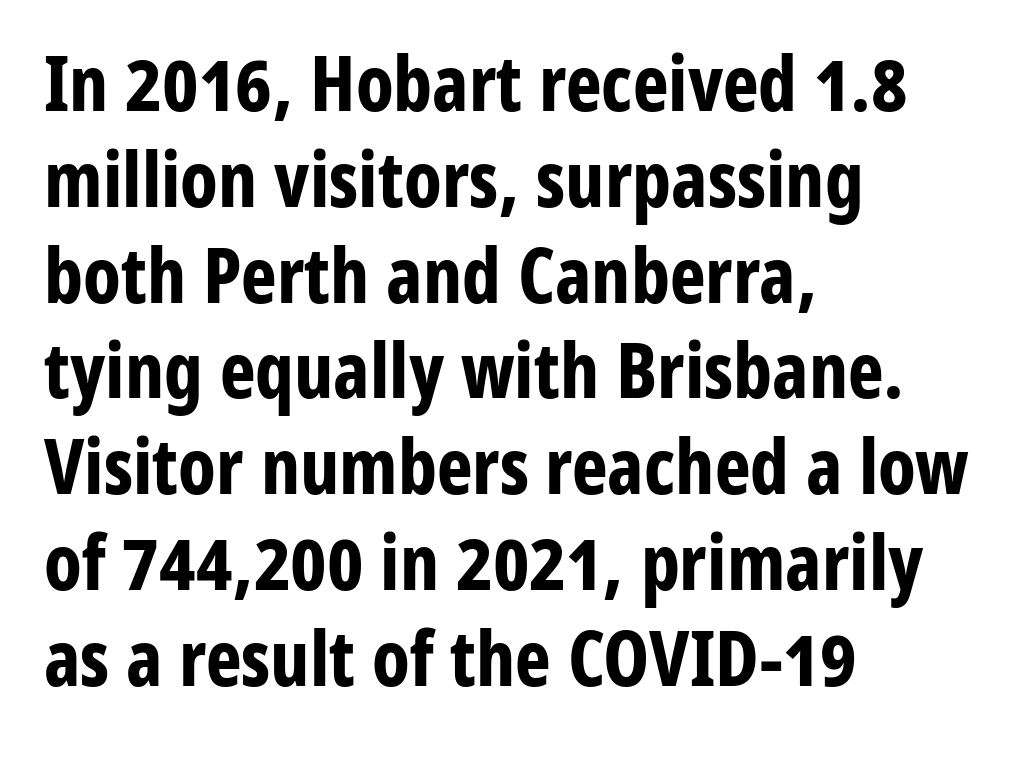
Q: Is the text bold? A: Yes.
Q: Is the text italic (slanted)? A: No, it is upright.
Q: Is the typeface a serif or a sans-serif typeface? A: Sans-serif.
Q: Is the text underlined? A: No.
Q: How is the paragraph aligned? A: Left-aligned.
Q: Is the spacing between letters normal or unusually wide? A: Normal.
Q: Is the spacing between lines tight, normal or loose? A: Normal.
Q: Width (condensed, normal, or wide)? A: Condensed.
Q: Stroke contrast? A: Low.
Q: x-height? A: Medium.
Q: Monospaced? A: No.
